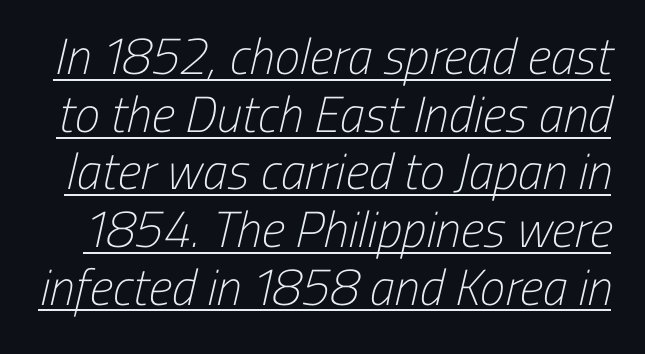
Q: Is the text bold? A: No.
Q: Is the typeface a serif or a sans-serif typeface? A: Sans-serif.
Q: Is the text underlined? A: Yes.
Q: Is the spacing between letters normal or unusually wide? A: Normal.
Q: Is the spacing between lines tight, normal or loose? A: Tight.
Q: Width (condensed, normal, or wide)? A: Condensed.
Q: Stroke contrast? A: Low.
Q: x-height? A: Medium.
Q: Monospaced? A: No.
